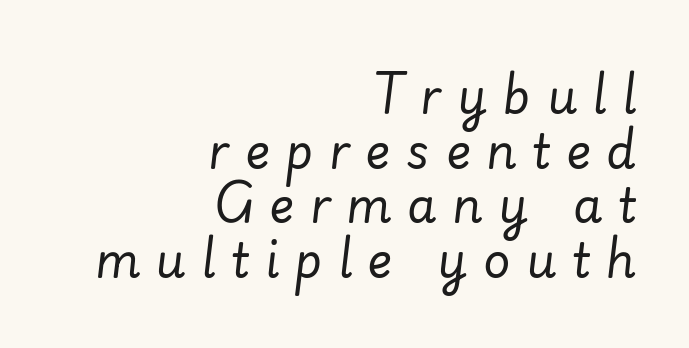
{"italic": "yes", "lean": "right", "slant_degrees": 7, "bold": "no", "weight": "regular", "width": "normal", "stroke_contrast": "low", "x_height": "small", "monospaced": "no", "underline": "no", "align": "right", "line_spacing_ratio": 1.16, "letter_spacing": "wide", "letter_spacing_em": 0.33, "glyph_px": 47}
